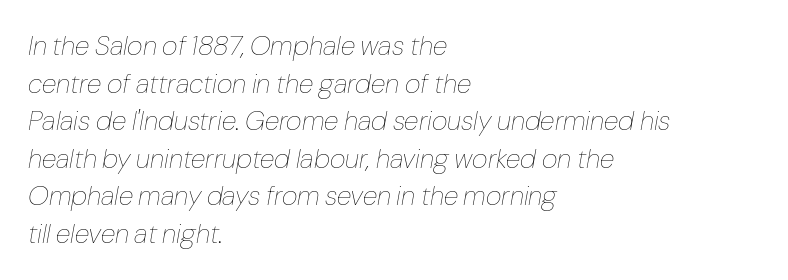
The image shows 27 px text type, italic (leaning right); set left-aligned, normal line spacing (1.39x), normal letter spacing, not underlined.
